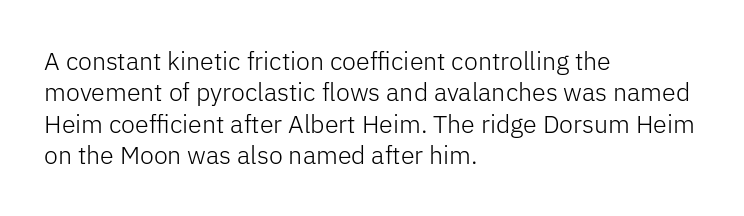
Q: Is the text bold? A: No.
Q: Is the text italic (slanted)? A: No, it is upright.
Q: Is the text underlined? A: No.
Q: How is the paragraph aligned? A: Left-aligned.
Q: Is the spacing between letters normal or unusually wide? A: Normal.
Q: Is the spacing between lines tight, normal or loose? A: Normal.
